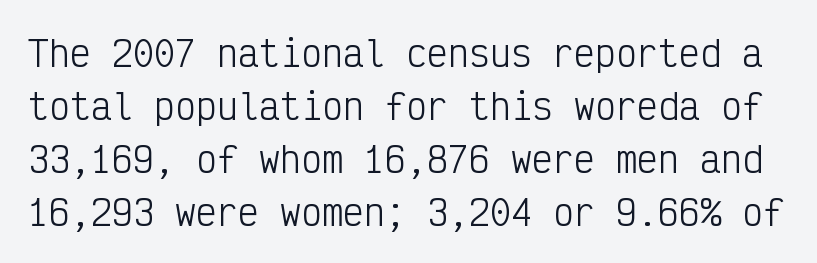
Q: Is the text bold? A: No.
Q: Is the text italic (slanted)? A: No, it is upright.
Q: Is the typeface a serif or a sans-serif typeface? A: Sans-serif.
Q: Is the text underlined? A: No.
Q: Is the spacing between letters normal or unusually wide? A: Normal.
Q: Is the spacing between lines tight, normal or loose? A: Normal.
Q: Width (condensed, normal, or wide)? A: Condensed.
Q: Stroke contrast? A: Low.
Q: x-height? A: Medium.
Q: Monospaced? A: Yes.
